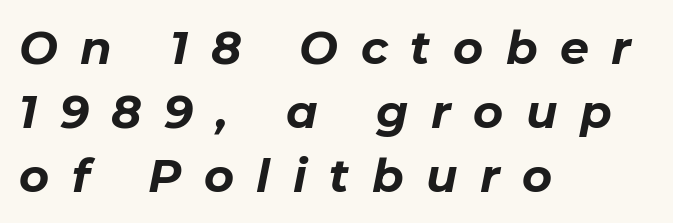
{"italic": "yes", "lean": "right", "slant_degrees": 11, "bold": "yes", "weight": "bold", "width": "normal", "stroke_contrast": "low", "x_height": "medium", "monospaced": "no", "underline": "no", "align": "left", "line_spacing": "normal", "line_spacing_ratio": 1.39, "letter_spacing": "wide", "letter_spacing_em": 0.49, "glyph_px": 46}
